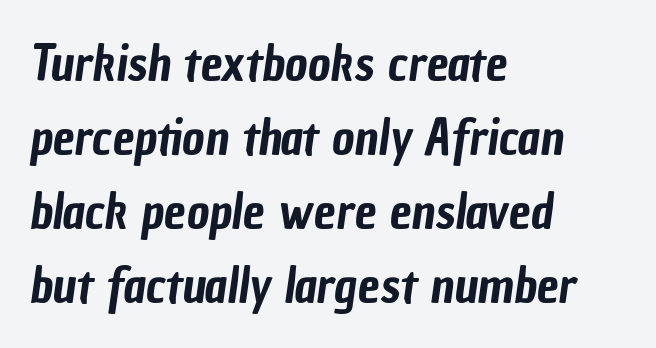
Q: Is the typeface a serif or a sans-serif typeface? A: Sans-serif.
Q: Is the text underlined? A: No.
Q: How is the paragraph aligned? A: Left-aligned.
Q: Is the spacing between letters normal or unusually wide? A: Normal.
Q: Is the spacing between lines tight, normal or loose? A: Normal.
Q: Width (condensed, normal, or wide)? A: Condensed.
Q: Stroke contrast? A: Low.
Q: x-height? A: Medium.
Q: Monospaced? A: No.
